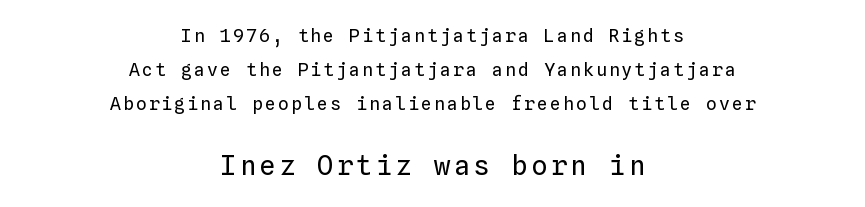
Honestly, there is no underline to notice here at all. A student would call this center alignment; a typographer would say set centered. Leading is clearly above the norm, producing a sparse column. The typeface has the unassuming heft of standard copy or less. The letters stand upright; this is a roman face.
